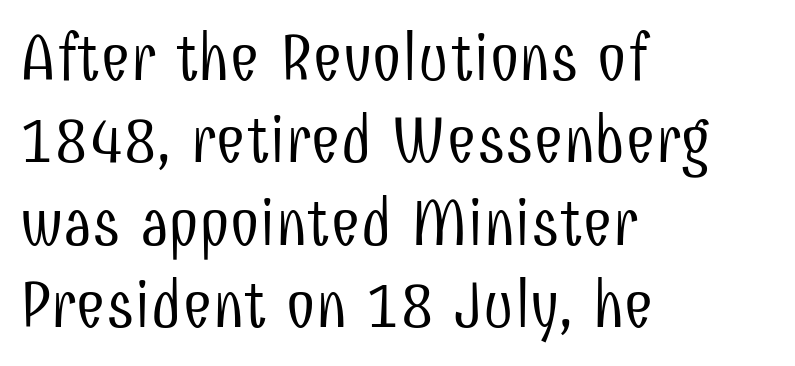
Q: Is the text bold? A: No.
Q: Is the text italic (slanted)? A: No, it is upright.
Q: Is the typeface a serif or a sans-serif typeface? A: Sans-serif.
Q: Is the text underlined? A: No.
Q: How is the paragraph aligned? A: Left-aligned.
Q: Is the spacing between letters normal or unusually wide? A: Normal.
Q: Is the spacing between lines tight, normal or loose? A: Normal.
Q: Width (condensed, normal, or wide)? A: Condensed.
Q: Stroke contrast? A: Low.
Q: x-height? A: Medium.
Q: Monospaced? A: No.
